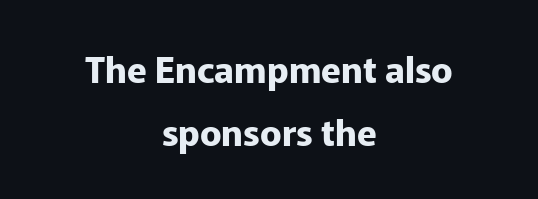
{"serif": "no", "italic": "no", "bold": "yes", "weight": "bold", "width": "normal", "stroke_contrast": "low", "x_height": "medium", "monospaced": "no", "underline": "no", "align": "center", "line_spacing_ratio": 1.76, "letter_spacing": "normal", "letter_spacing_em": 0.0, "glyph_px": 36}
